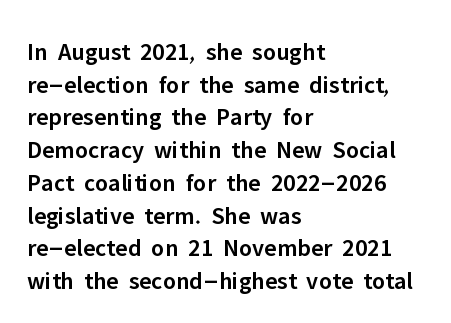
Q: Is the text bold? A: Semi-bold.
Q: Is the text italic (slanted)? A: No, it is upright.
Q: Is the text underlined? A: No.
Q: How is the paragraph aligned? A: Left-aligned.
Q: Is the spacing between letters normal or unusually wide? A: Normal.
Q: Is the spacing between lines tight, normal or loose? A: Normal.
